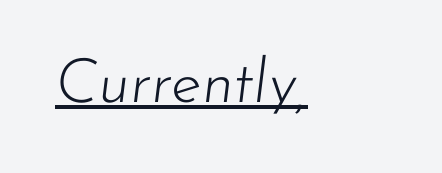
Q: Is the text bold? A: No.
Q: Is the text italic (slanted)? A: Yes, it leans right by about 7 degrees.
Q: Is the text underlined? A: Yes.
Q: Is the spacing between letters normal or unusually wide? A: Normal.
Q: Width (condensed, normal, or wide)? A: Normal.
Q: Stroke contrast? A: Low.
Q: x-height? A: Small.
Q: Monospaced? A: No.
